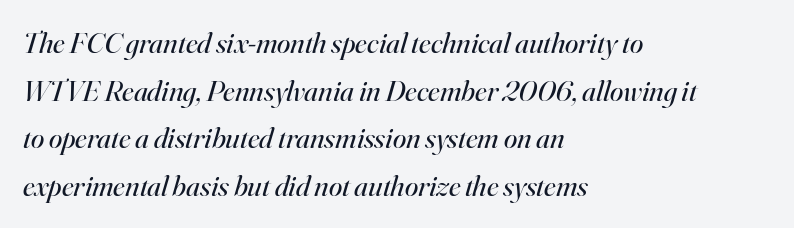
Q: Is the text bold? A: No.
Q: Is the text italic (slanted)? A: Yes, it leans right by about 16 degrees.
Q: Is the typeface a serif or a sans-serif typeface? A: Serif.
Q: Is the text underlined? A: No.
Q: How is the paragraph aligned? A: Left-aligned.
Q: Is the spacing between letters normal or unusually wide? A: Normal.
Q: Is the spacing between lines tight, normal or loose? A: Normal.
Q: Width (condensed, normal, or wide)? A: Normal.
Q: Stroke contrast? A: High.
Q: x-height? A: Small.
Q: Monospaced? A: No.
